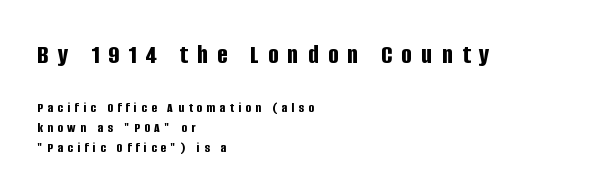
{"serif": "no", "italic": "no", "bold": "yes", "weight": "bold", "width": "condensed", "stroke_contrast": "low", "x_height": "large", "monospaced": "no", "underline": "no", "align": "left", "line_spacing": "normal", "line_spacing_ratio": 1.43, "letter_spacing": "wide", "letter_spacing_em": 0.33, "larger_block": "first", "size_ratio": 2.0, "glyph_px": 28}
